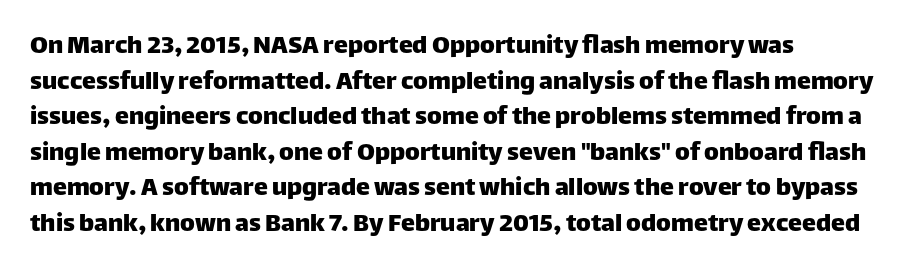
Q: Is the text italic (slanted)? A: No, it is upright.
Q: Is the typeface a serif or a sans-serif typeface? A: Sans-serif.
Q: Is the text underlined? A: No.
Q: How is the paragraph aligned? A: Left-aligned.
Q: Is the spacing between letters normal or unusually wide? A: Normal.
Q: Is the spacing between lines tight, normal or loose? A: Normal.
Q: Width (condensed, normal, or wide)? A: Normal.
Q: Stroke contrast? A: Low.
Q: x-height? A: Large.
Q: Monospaced? A: No.
